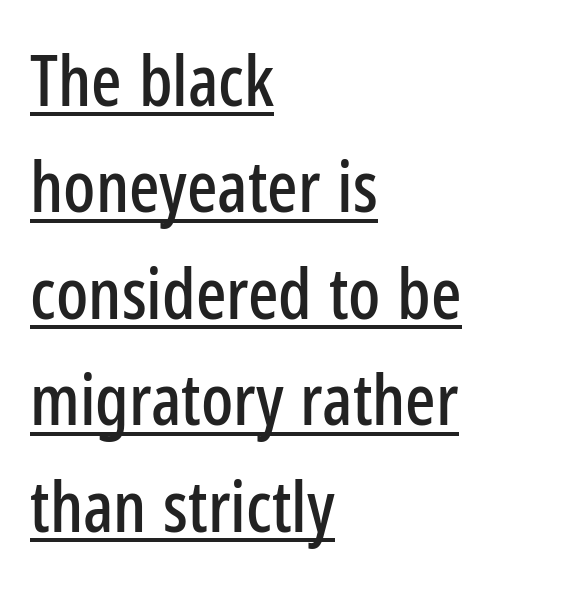
{"serif": "no", "italic": "no", "width": "condensed", "stroke_contrast": "low", "x_height": "medium", "monospaced": "no", "underline": "yes", "align": "left", "line_spacing": "normal", "line_spacing_ratio": 1.5, "letter_spacing": "normal", "letter_spacing_em": 0.0, "glyph_px": 71}
